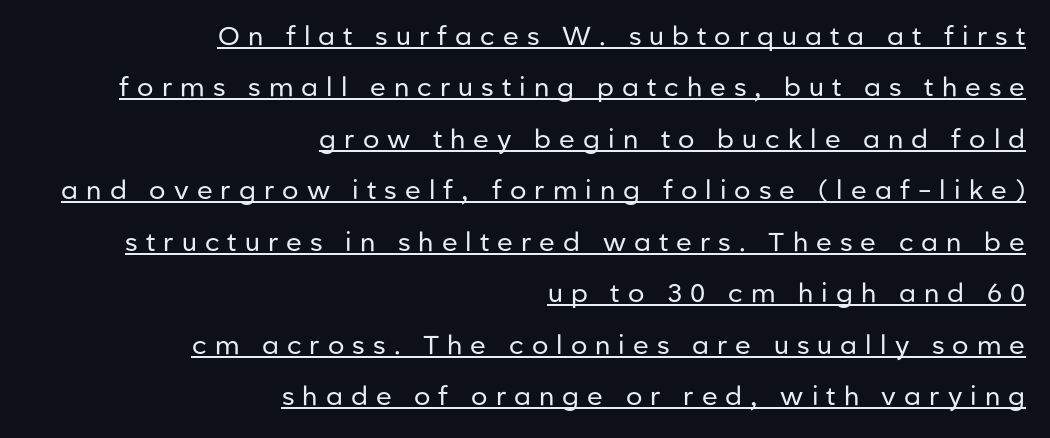
Notice how the passage keeps a crisp vertical edge on the right only. Look at the tracking — it's clearly loosened, letters drifting apart. What decoration does the sample have? An underline. Vertically, the passage feels expansive, rows floating well apart.
